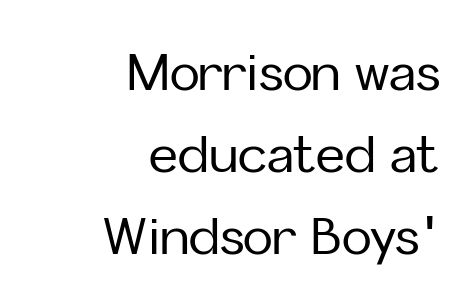
Q: Is the text italic (slanted)? A: No, it is upright.
Q: Is the typeface a serif or a sans-serif typeface? A: Sans-serif.
Q: Is the text underlined? A: No.
Q: How is the paragraph aligned? A: Right-aligned.
Q: Is the spacing between letters normal or unusually wide? A: Normal.
Q: Is the spacing between lines tight, normal or loose? A: Normal.
Q: Width (condensed, normal, or wide)? A: Normal.
Q: Stroke contrast? A: Low.
Q: x-height? A: Medium.
Q: Monospaced? A: No.
